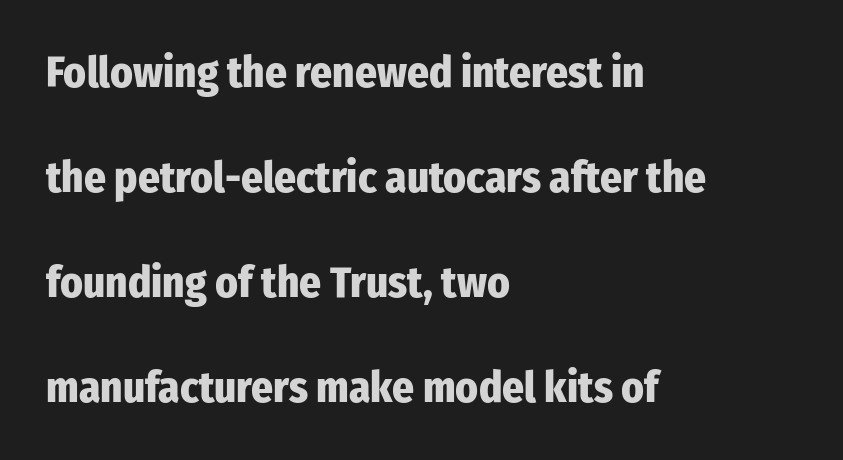
Q: Is the text bold? A: Yes.
Q: Is the text italic (slanted)? A: No, it is upright.
Q: Is the typeface a serif or a sans-serif typeface? A: Sans-serif.
Q: Is the text underlined? A: No.
Q: How is the paragraph aligned? A: Left-aligned.
Q: Is the spacing between letters normal or unusually wide? A: Normal.
Q: Is the spacing between lines tight, normal or loose? A: Loose.
Q: Width (condensed, normal, or wide)? A: Condensed.
Q: Stroke contrast? A: Low.
Q: x-height? A: Medium.
Q: Monospaced? A: No.
